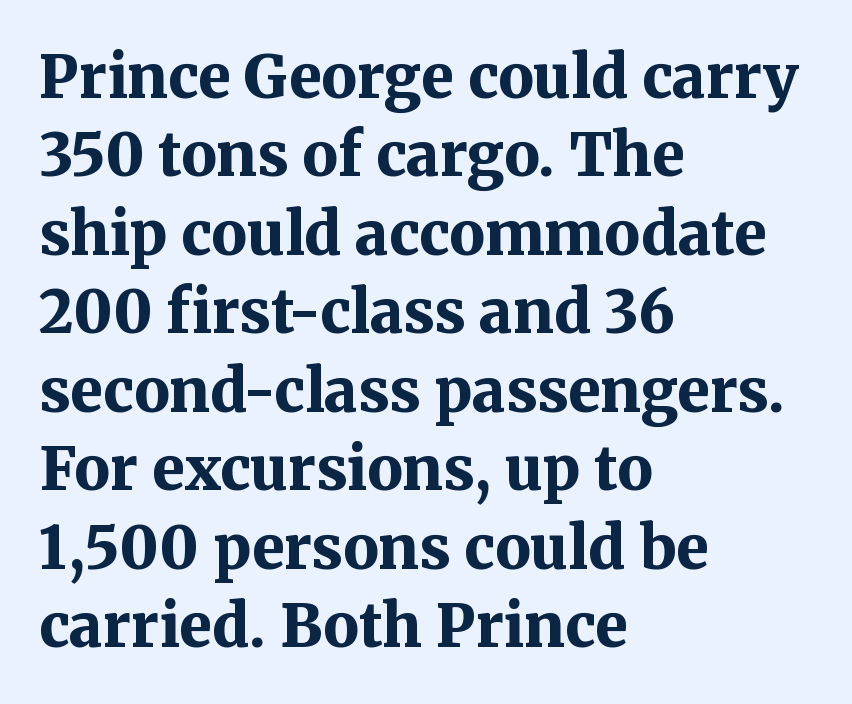
No extra tracking has been applied to these lines. As a designer I'd log this as weight 700, bold. The ragged edge is on the right, which tells us the setting is flush left. The lettering holds an erect, upright posture throughout. Proportional: the letters do not fall into vertical columns.
